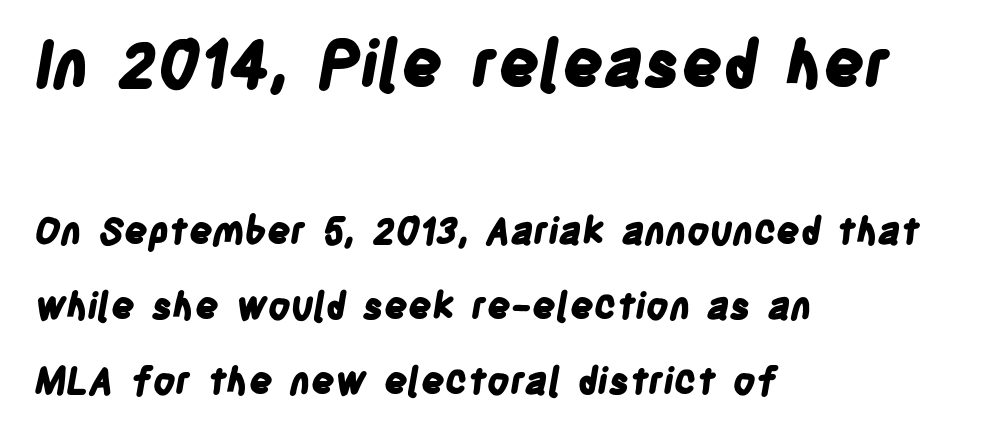
Any mark beneath the type? The region is blank. Nothing unusual about the tracking: characters are spaced as the font intends. Reading top to bottom, the characters get smaller at the block break. A classic flush-left, rag-right setting is used for this passage.
